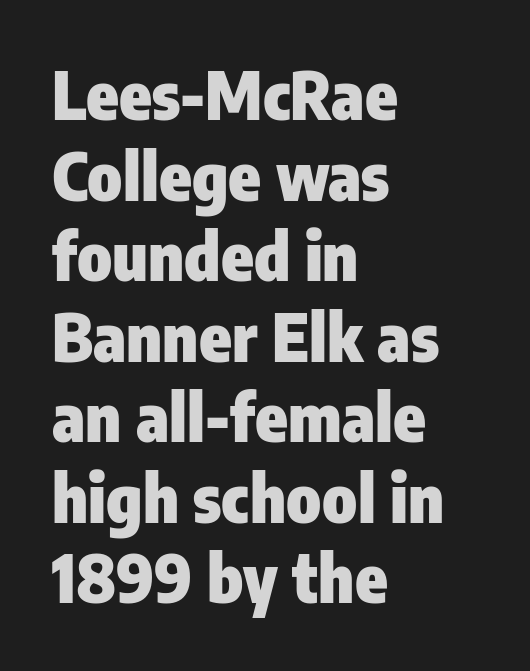
The image shows 66 px heavy, condensed sans-serif type, upright; set left-aligned, line spacing 1.22x, normal letter spacing, not underlined; low stroke contrast and a medium x-height.
